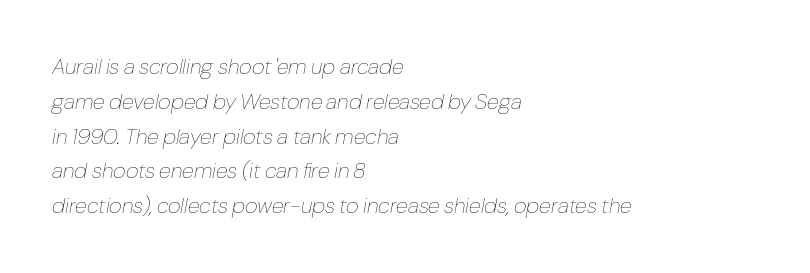
This is oblique type, the kind used for emphasis or titles. Rows of type keep a routine distance in the vertical direction. Only glyphs here, with clear space below each row. No extra ink here — the face is not bold. Nothing unusual about the tracking: characters are spaced as the font intends.
